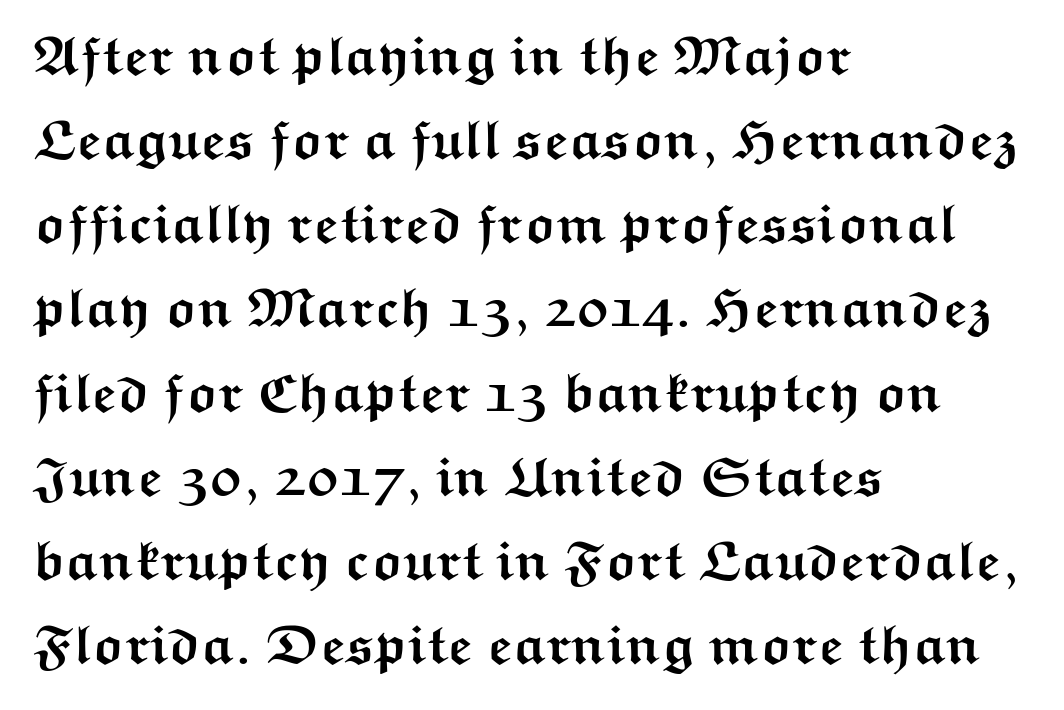
The image shows 55 px semibold, wide sans-serif type, upright; set left-aligned, normal line spacing (1.53x), normal letter spacing, not underlined; medium stroke contrast and a medium x-height.
